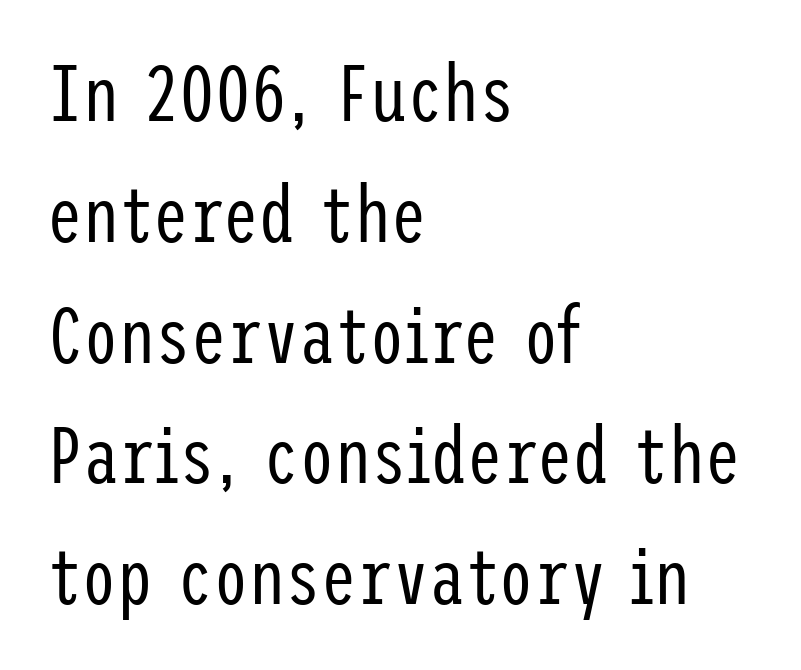
Q: Is the text bold? A: No.
Q: Is the text italic (slanted)? A: No, it is upright.
Q: Is the typeface a serif or a sans-serif typeface? A: Sans-serif.
Q: Is the text underlined? A: No.
Q: How is the paragraph aligned? A: Left-aligned.
Q: Is the spacing between letters normal or unusually wide? A: Normal.
Q: Is the spacing between lines tight, normal or loose? A: Normal.
Q: Width (condensed, normal, or wide)? A: Condensed.
Q: Stroke contrast? A: Low.
Q: x-height? A: Medium.
